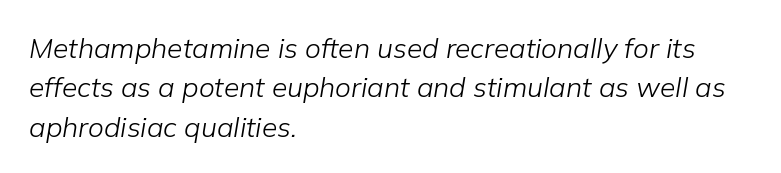
This rendering leaves character spacing at its baseline value. This block has exactly the height ordinary leading produces. The lettering tilts uniformly, giving the passage an italic look. Lines of text with bare space underneath. The face used here is proportionally spaced, like ordinary book or web type.
